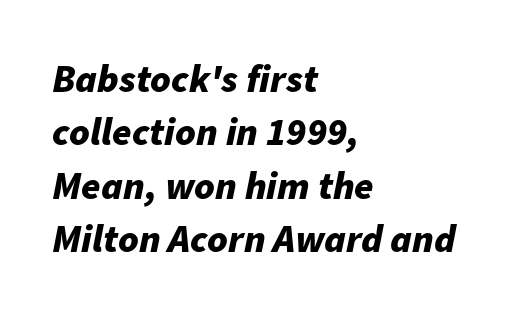
Q: Is the text bold? A: Yes.
Q: Is the text italic (slanted)? A: Yes, it leans right by about 11 degrees.
Q: Is the text underlined? A: No.
Q: How is the paragraph aligned? A: Left-aligned.
Q: Is the spacing between letters normal or unusually wide? A: Normal.
Q: Is the spacing between lines tight, normal or loose? A: Normal.
Q: Width (condensed, normal, or wide)? A: Normal.
Q: Stroke contrast? A: Low.
Q: x-height? A: Medium.
Q: Monospaced? A: No.
